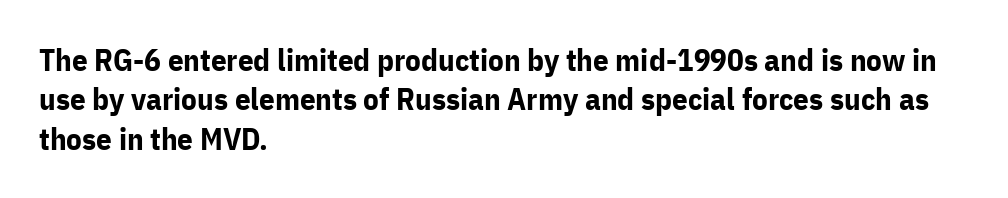
The image shows 31 px bold sans-serif type, upright; set left-aligned, normal line spacing (1.27x), normal letter spacing, not underlined; low stroke contrast and a medium x-height.
